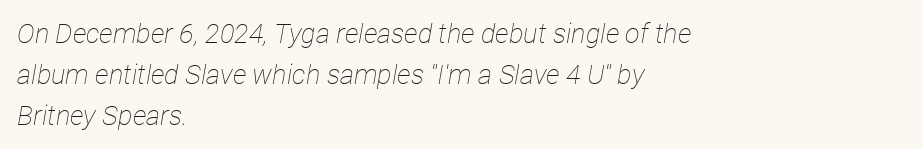
Q: Is the text bold? A: No.
Q: Is the text italic (slanted)? A: Yes, it leans right by about 12 degrees.
Q: Is the text underlined? A: No.
Q: How is the paragraph aligned? A: Left-aligned.
Q: Is the spacing between letters normal or unusually wide? A: Normal.
Q: Is the spacing between lines tight, normal or loose? A: Normal.
